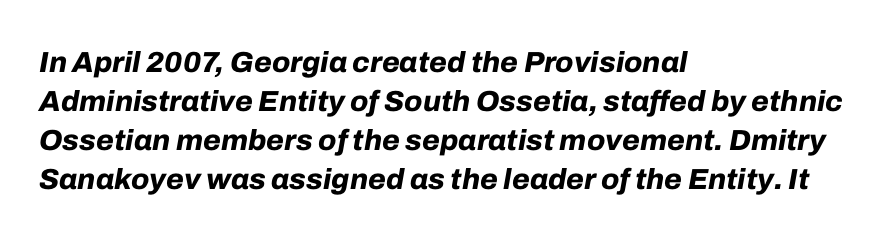
{"italic": "yes", "lean": "right", "slant_degrees": 10, "bold": "yes", "weight": "bold", "width": "normal", "stroke_contrast": "low", "x_height": "medium", "monospaced": "no", "underline": "no", "align": "left", "line_spacing": "normal", "line_spacing_ratio": 1.34, "letter_spacing": "normal", "letter_spacing_em": 0.0, "glyph_px": 29}
